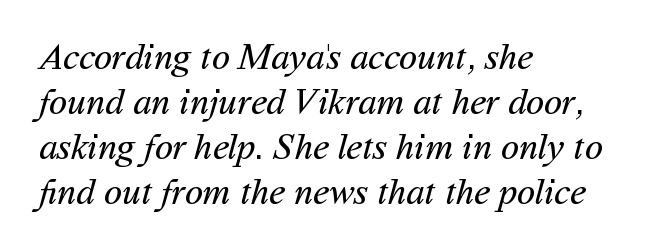
Grotesque or geometric, the face here clearly has no serifs. Stems here are at most as thick as an everyday book face. Character widths vary here, with narrow letters taking less room than wide ones. Just letters on the line, the space beneath them empty. Letter spacing: default. Short and long lines alike share a common starting point at left.
